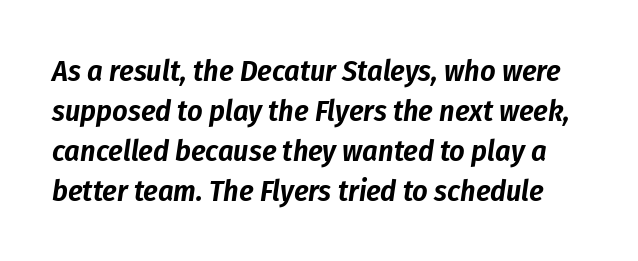
The passage shown is typed in a proportional face where columns would drift. Regarding leading, the lines here are spaced in the standard way. Glyph-to-glyph distance matches everyday printed text. Check the space under the baseline: it is left empty. These lines were composed using italics.
